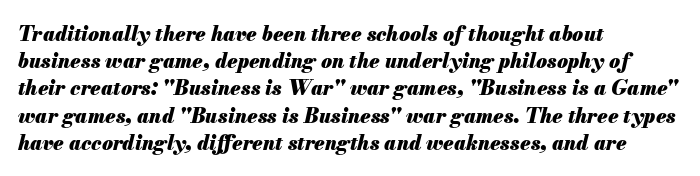
The image shows 20 px bold type, italic (leaning right); set left-aligned, normal line spacing (1.36x), normal letter spacing, not underlined.
